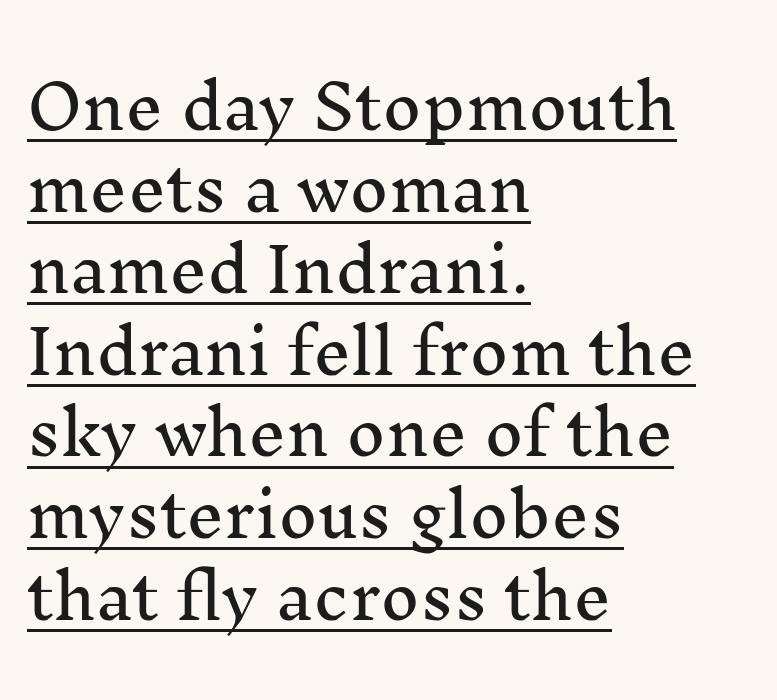
{"serif": "yes", "italic": "no", "width": "normal", "stroke_contrast": "medium", "x_height": "medium", "monospaced": "no", "underline": "yes", "align": "left", "line_spacing": "normal", "line_spacing_ratio": 1.36, "letter_spacing": "normal", "letter_spacing_em": 0.0, "glyph_px": 60}
